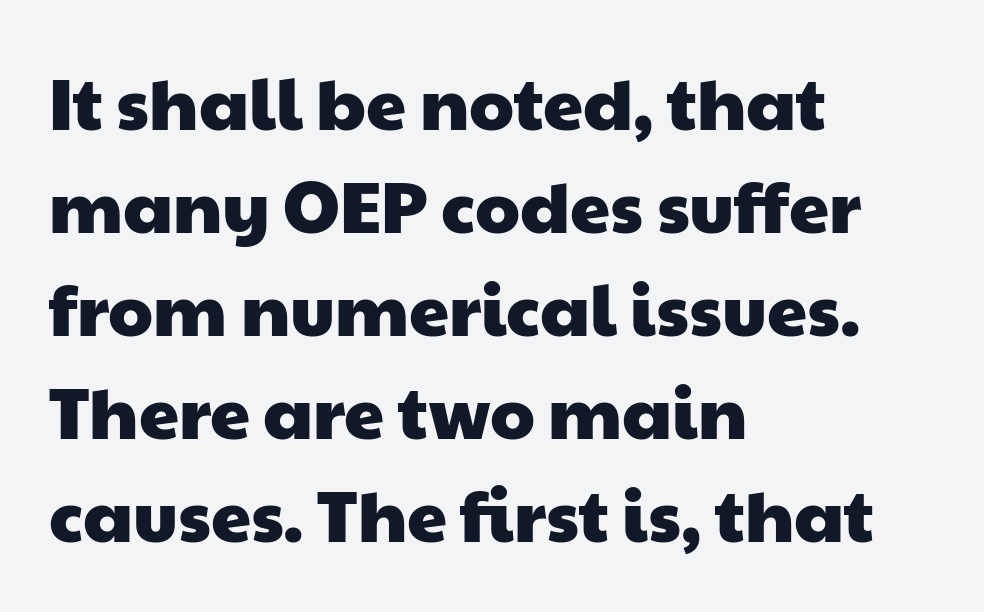
The image shows 72 px wide sans-serif type; set left-aligned, normal line spacing (1.43x), normal letter spacing, not underlined; low stroke contrast and a medium x-height.
